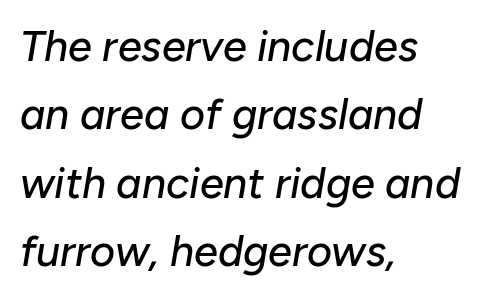
Italic? Definitely — the glyphs are oblique. Do the characters align in a grid? No, the font is proportional. The space directly below the letters is spotless. Horizontal bands of white between lines are of average thickness.
